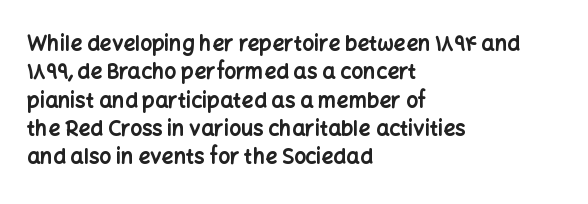
Q: Is the text bold? A: Yes.
Q: Is the text italic (slanted)? A: No, it is upright.
Q: Is the text underlined? A: No.
Q: How is the paragraph aligned? A: Left-aligned.
Q: Is the spacing between letters normal or unusually wide? A: Normal.
Q: Is the spacing between lines tight, normal or loose? A: Normal.
